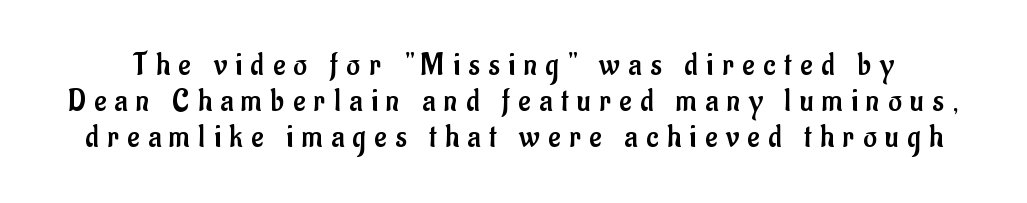
Q: Is the text bold? A: No.
Q: Is the text italic (slanted)? A: No, it is upright.
Q: Is the typeface a serif or a sans-serif typeface? A: Sans-serif.
Q: Is the text underlined? A: No.
Q: Is the spacing between letters normal or unusually wide? A: Unusually wide.
Q: Is the spacing between lines tight, normal or loose? A: Tight.
Q: Width (condensed, normal, or wide)? A: Condensed.
Q: Stroke contrast? A: Low.
Q: x-height? A: Small.
Q: Monospaced? A: No.
